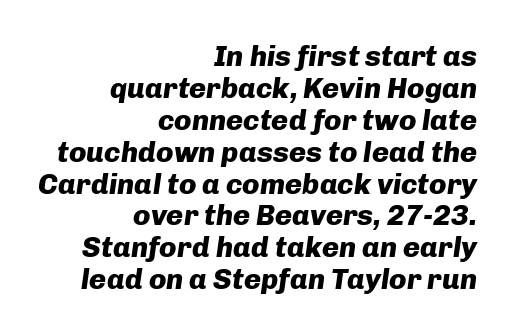
The passage shown is typed in a proportional face where columns would drift. Each row of text sits above clean, open space. If you drew a ruler down the right edge, every line would touch it. Every letter is thick-stroked: bold, no question. This sample uses plain, unmodified letter spacing.
